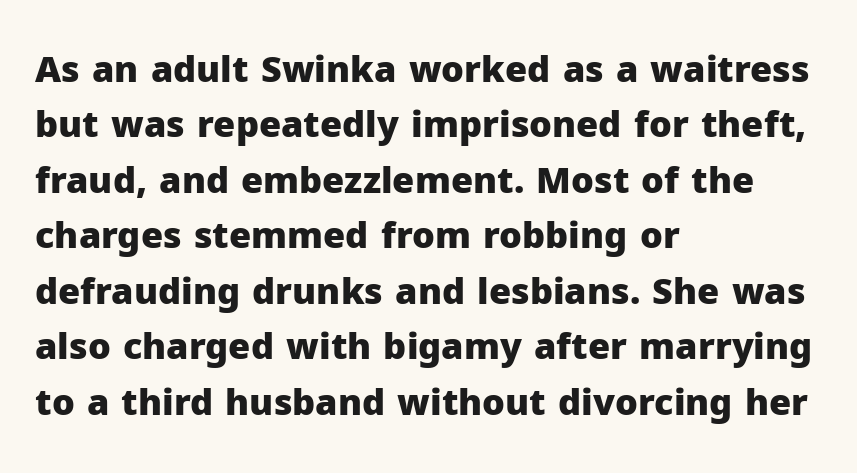
The line texture is even and compact thanks to regular tracking. In terms of weight, the rendering is a true, heavy bold. Short and long lines alike share a common starting point at left. Grotesque or geometric, the face here clearly has no serifs. The specimen omits any rule beneath the text block's lines.
